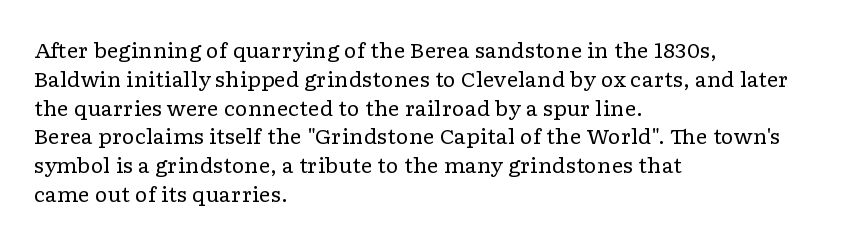
Q: Is the text bold? A: No.
Q: Is the text italic (slanted)? A: No, it is upright.
Q: Is the text underlined? A: No.
Q: How is the paragraph aligned? A: Left-aligned.
Q: Is the spacing between letters normal or unusually wide? A: Normal.
Q: Is the spacing between lines tight, normal or loose? A: Normal.
